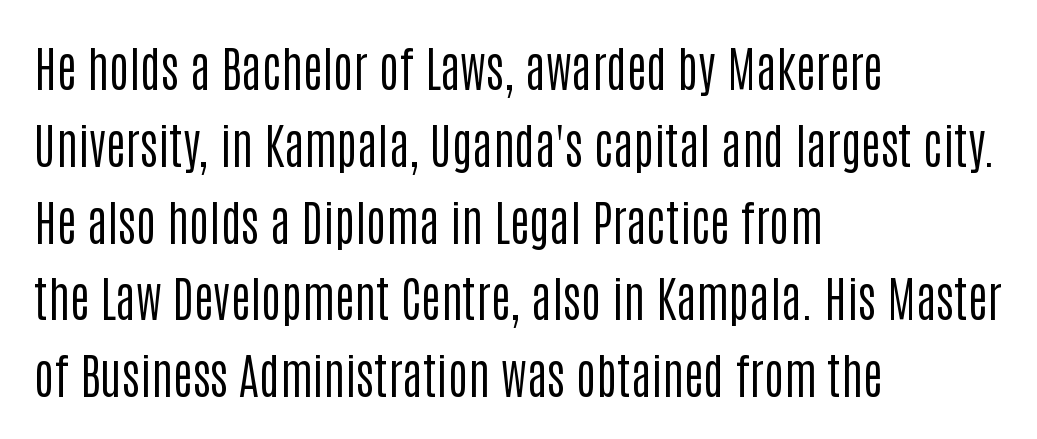
The rendering uses natural spacing where letterforms have individual widths. Stems here are at most as thick as an everyday book face. The text was rendered using a sans face with plain stroke endings. Every stem runs plumb, perpendicular to the baseline. The zone under the glyphs is completely vacant.
